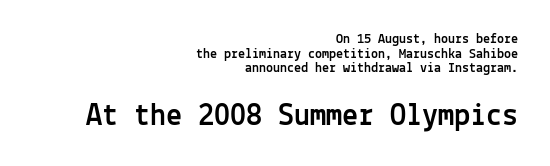
Q: Is the text italic (slanted)? A: No, it is upright.
Q: Is the typeface a serif or a sans-serif typeface? A: Sans-serif.
Q: Is the text underlined? A: No.
Q: How is the paragraph aligned? A: Right-aligned.
Q: Is the spacing between letters normal or unusually wide? A: Normal.
Q: Is the spacing between lines tight, normal or loose? A: Tight.
Q: Which block of text is set in a larger size, the first (top) or the second (bottom)? A: The second (bottom) one.
Q: Width (condensed, normal, or wide)? A: Normal.
Q: x-height? A: Medium.
Q: Monospaced? A: Yes.
